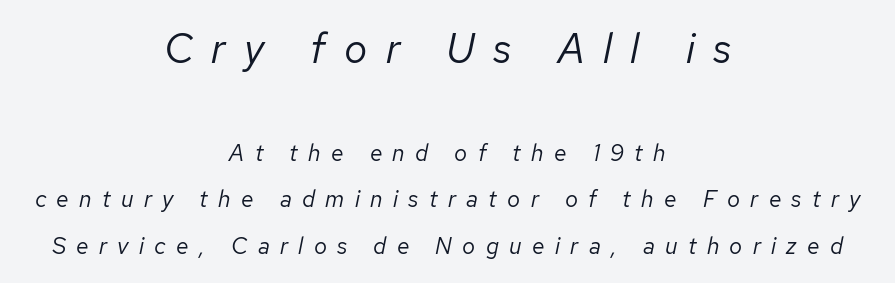
The foot of each line stays bare and open. No heavy texture on the line: the type isn't bold. The lettering tilts uniformly, giving the passage an italic look. Each letter keeps its own natural width here, so spacing adapts to shape. Words appear elongated and porous because spacing is wide. The passage is arranged like a title page — every line centered.
